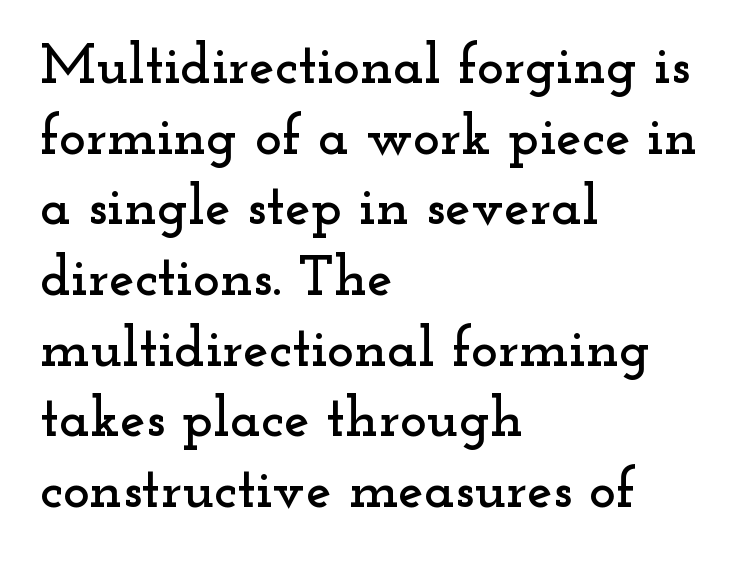
The image shows 57 px wide serif type, upright; set left-aligned, line spacing 1.24x, normal letter spacing, not underlined; low stroke contrast and a small x-height.
